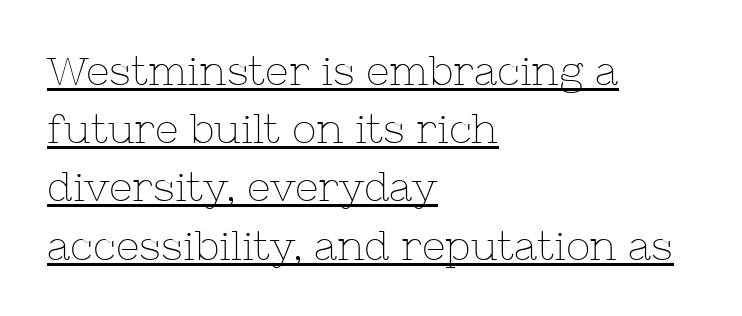
The image shows 41 px thin serif type, upright; set left-aligned, normal line spacing (1.42x), normal letter spacing, underlined; low stroke contrast and a medium x-height.
